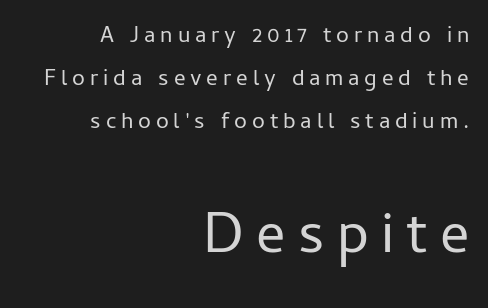
Q: Is the text bold? A: No.
Q: Is the text italic (slanted)? A: No, it is upright.
Q: Is the typeface a serif or a sans-serif typeface? A: Sans-serif.
Q: Is the text underlined? A: No.
Q: How is the paragraph aligned? A: Right-aligned.
Q: Is the spacing between letters normal or unusually wide? A: Unusually wide.
Q: Which block of text is set in a larger size, the first (top) or the second (bottom)? A: The second (bottom) one.
Q: Width (condensed, normal, or wide)? A: Normal.
Q: Stroke contrast? A: Low.
Q: x-height? A: Medium.
Q: Monospaced? A: No.
